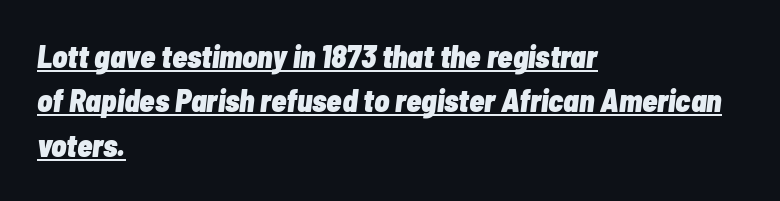
{"italic": "yes", "lean": "right", "slant_degrees": 7, "bold": "yes", "weight": "heavy", "width": "condensed", "stroke_contrast": "low", "x_height": "medium", "monospaced": "no", "underline": "yes", "align": "left", "line_spacing": "normal", "line_spacing_ratio": 1.43, "letter_spacing": "normal", "letter_spacing_em": 0.0, "glyph_px": 31}
